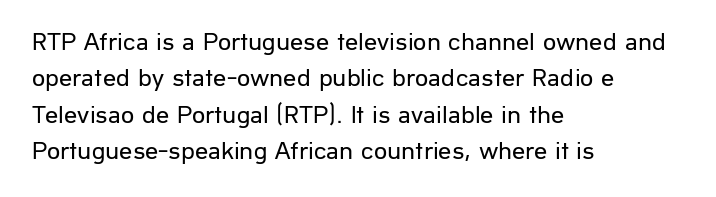
Short and long lines alike share a common starting point at left. The typeface has the unassuming heft of standard copy or less. Is the letter spacing exaggerated? No — it looks like the ordinary default. Has an underline been added? It has not. Posture: vertical.
